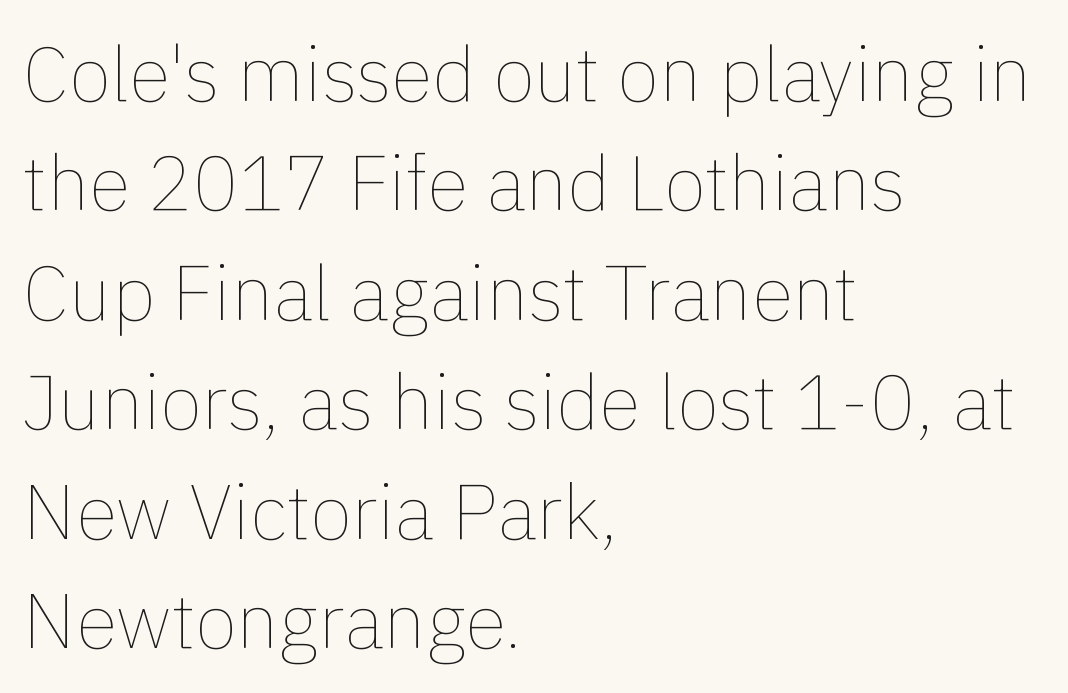
Nothing unusual about the tracking: characters are spaced as the font intends. Varying glyph widths throughout — classic text-font behaviour. Students, observe: this is what conventionally led text looks like. Stroke thickness stays within the range of a standard reading face or lighter.
